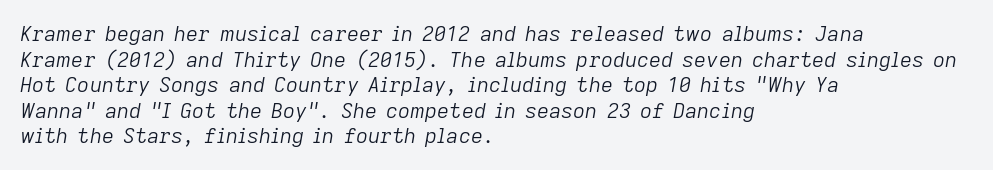
The letters sit at their default tracking, neither squeezed nor spread. The passage is arranged the way most books set body copy — flush left. Yep, that's italic — everything's leaning. A light-to-regular cut is what we see here. Each row of text sits above clean, open space.
